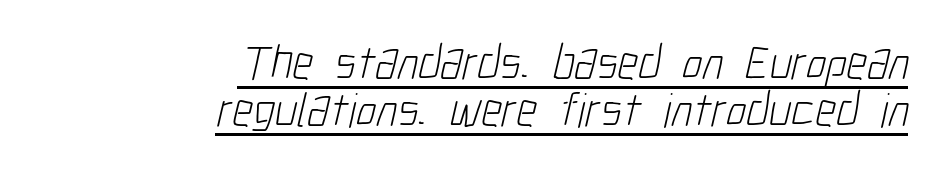
One glance says dense: line gaps are narrower than usual. The font sits on the lighter half of the weight spectrum, regular included. Is the letter spacing exaggerated? No — it looks like the ordinary default. This sample has the flowing, uneven cadence of proportional lettering.
